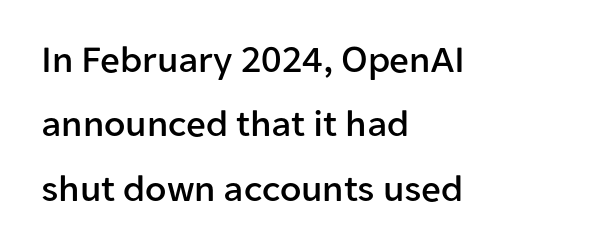
The image shows 39 px sans-serif type, upright; set left-aligned, normal line spacing (1.65x), normal letter spacing, not underlined; low stroke contrast and a medium x-height.
